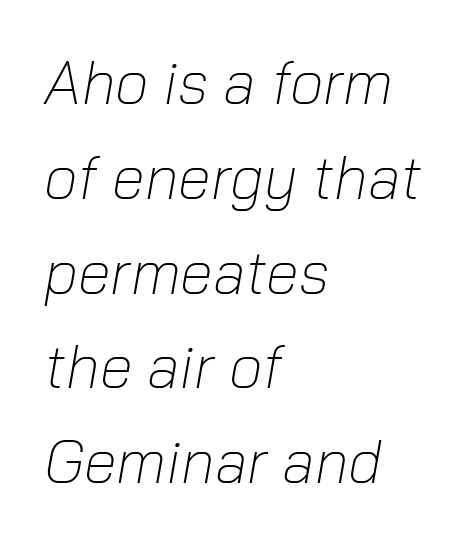
The image shows 60 px light type, italic (leaning right); set left-aligned, normal line spacing (1.58x), normal letter spacing, not underlined; low stroke contrast and a medium x-height.
